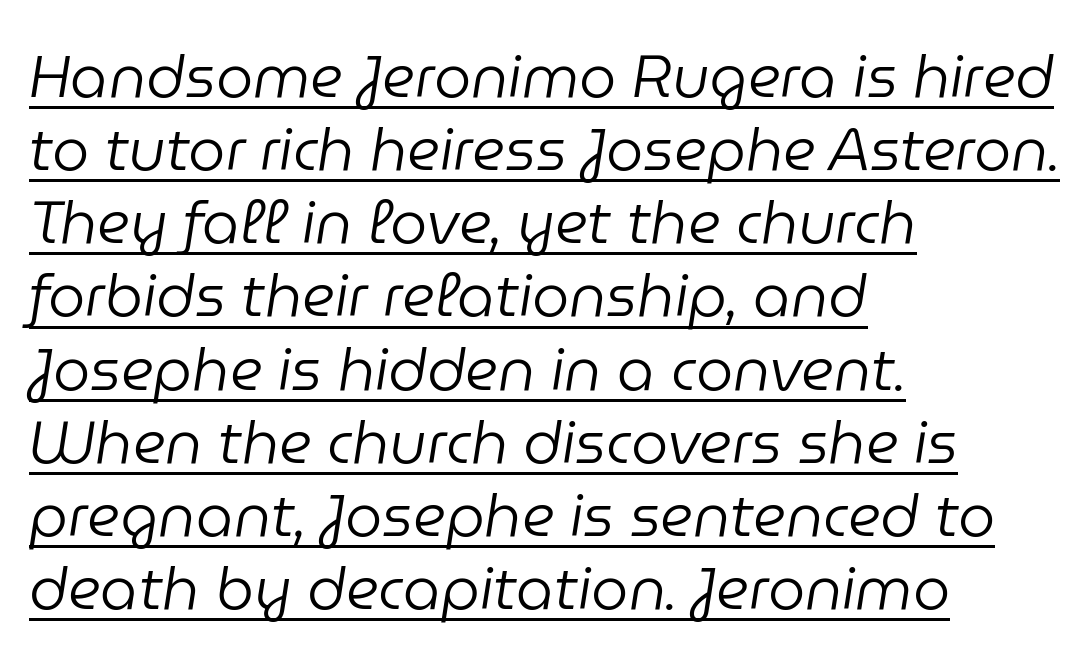
{"italic": "yes", "lean": "right", "slant_degrees": 9, "bold": "no", "weight": "regular", "width": "normal", "stroke_contrast": "low", "x_height": "medium", "monospaced": "no", "underline": "yes", "align": "left", "line_spacing_ratio": 1.24, "letter_spacing": "normal", "letter_spacing_em": 0.0, "glyph_px": 59}
